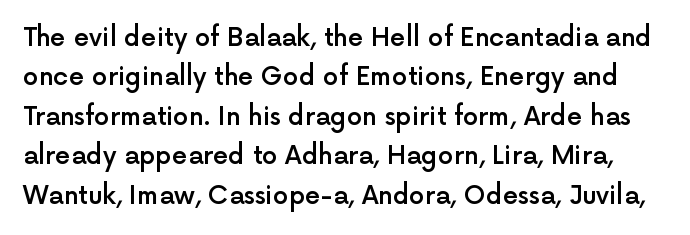
Q: Is the text bold? A: Semi-bold.
Q: Is the text italic (slanted)? A: No, it is upright.
Q: Is the text underlined? A: No.
Q: Is the spacing between letters normal or unusually wide? A: Normal.
Q: Is the spacing between lines tight, normal or loose? A: Normal.
